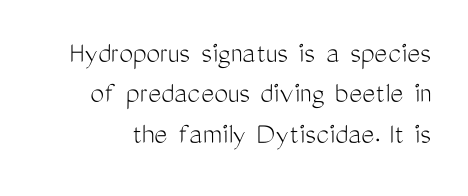
The image shows 31 px light, condensed sans-serif type, upright; set normal line spacing (1.3x), normal letter spacing, not underlined; medium stroke contrast and a medium x-height.
